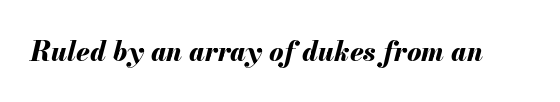
Q: Is the text bold? A: Yes.
Q: Is the text italic (slanted)? A: Yes, it leans right by about 13 degrees.
Q: Is the text underlined? A: No.
Q: Is the spacing between letters normal or unusually wide? A: Normal.
